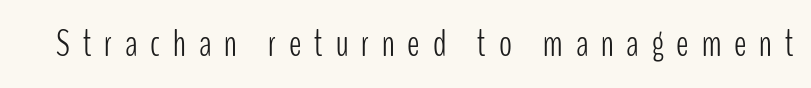
The image shows 38 px light, condensed sans-serif type, upright; set unusually wide letter spacing (+0.34 em), not underlined; low stroke contrast and a medium x-height.
